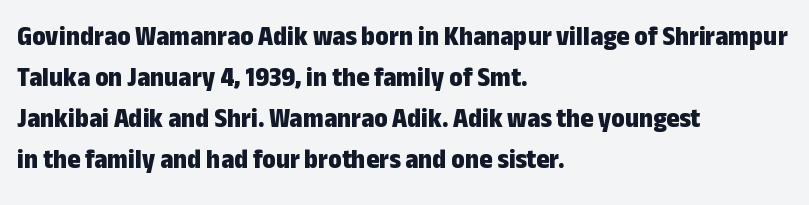
Evenly set lines give the paragraph a standard silhouette. The face used here is a sans, in the tradition of grotesques and geometrics. Line beginnings align vertically; line endings do not. Heavy-handed strokes throughout: this text is bold. The words here are not underlined.
